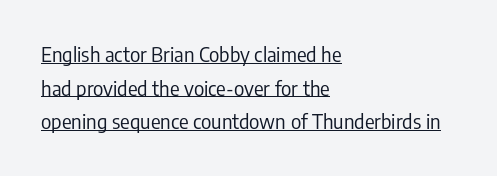
Q: Is the text bold? A: No.
Q: Is the text italic (slanted)? A: No, it is upright.
Q: Is the text underlined? A: Yes.
Q: How is the paragraph aligned? A: Left-aligned.
Q: Is the spacing between letters normal or unusually wide? A: Normal.
Q: Is the spacing between lines tight, normal or loose? A: Normal.
